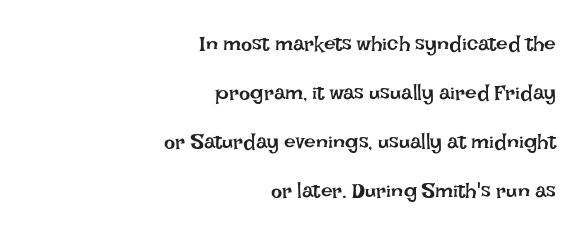
The image shows 21 px text type, upright; set right-aligned, loose line spacing (2.33x), normal letter spacing, not underlined.
